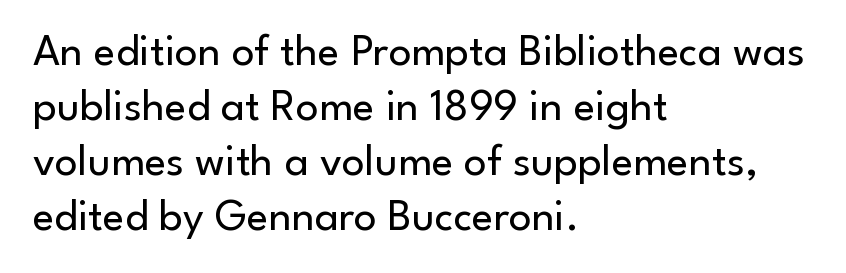
Nope, not italic — everything's standing straight. The baseline area is clear. These lines are rendered in a variable-pitch font. Letter spacing: default.
